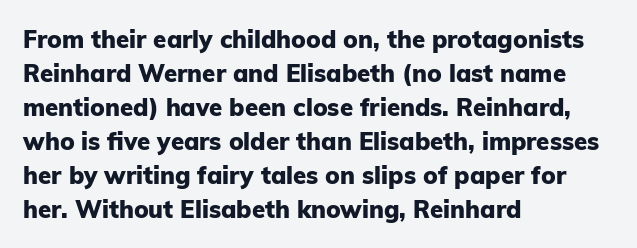
{"italic": "no", "bold": "yes", "underline": "no", "align": "left", "line_spacing": "normal", "line_spacing_ratio": 1.42, "letter_spacing": "normal", "letter_spacing_em": 0.0, "glyph_px": 24}
